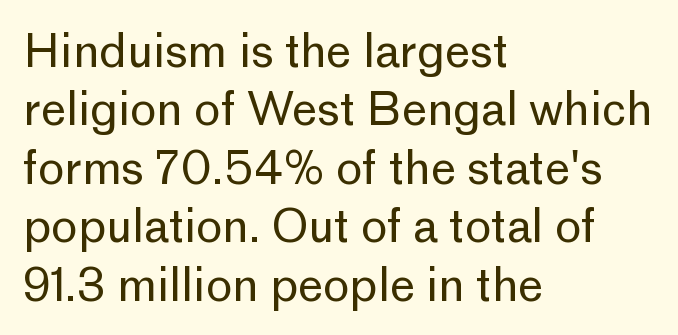
Q: Is the text bold? A: No.
Q: Is the text italic (slanted)? A: No, it is upright.
Q: Is the typeface a serif or a sans-serif typeface? A: Sans-serif.
Q: Is the text underlined? A: No.
Q: How is the paragraph aligned? A: Left-aligned.
Q: Is the spacing between letters normal or unusually wide? A: Normal.
Q: Is the spacing between lines tight, normal or loose? A: Normal.
Q: Width (condensed, normal, or wide)? A: Normal.
Q: Stroke contrast? A: Low.
Q: x-height? A: Medium.
Q: Monospaced? A: No.
